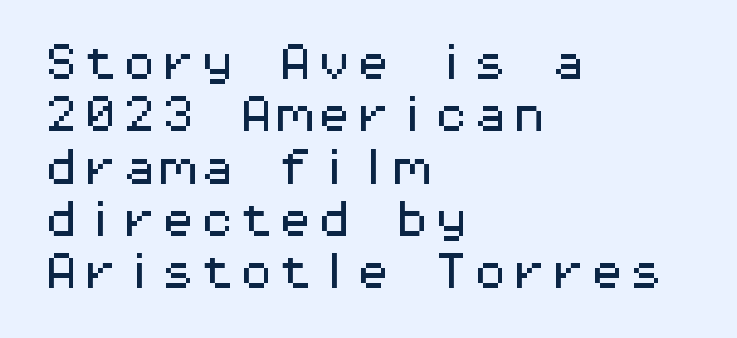
Q: Is the text italic (slanted)? A: No, it is upright.
Q: Is the typeface a serif or a sans-serif typeface? A: Sans-serif.
Q: Is the text underlined? A: No.
Q: How is the paragraph aligned? A: Left-aligned.
Q: Is the spacing between letters normal or unusually wide? A: Normal.
Q: Is the spacing between lines tight, normal or loose? A: Normal.
Q: Width (condensed, normal, or wide)? A: Wide.
Q: Stroke contrast? A: Medium.
Q: x-height? A: Medium.
Q: Monospaced? A: Yes.
